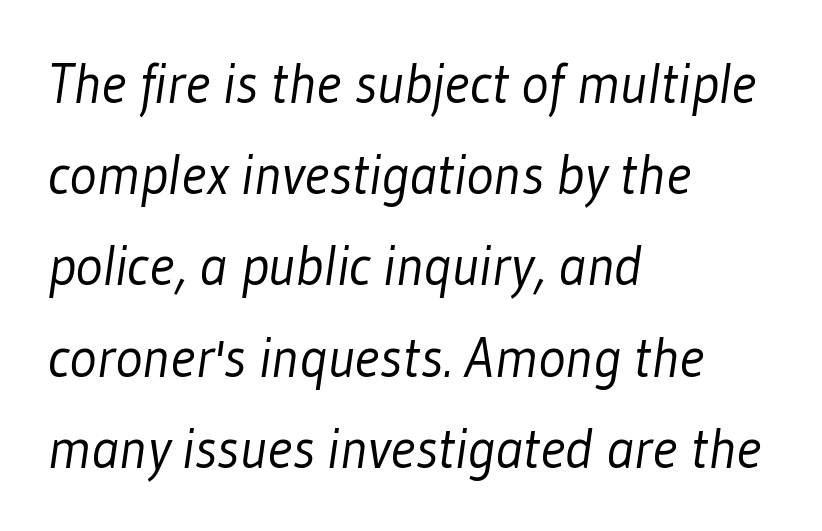
Q: Is the text bold? A: No.
Q: Is the typeface a serif or a sans-serif typeface? A: Sans-serif.
Q: Is the text underlined? A: No.
Q: How is the paragraph aligned? A: Left-aligned.
Q: Is the spacing between letters normal or unusually wide? A: Normal.
Q: Is the spacing between lines tight, normal or loose? A: Normal.
Q: Width (condensed, normal, or wide)? A: Condensed.
Q: Stroke contrast? A: Low.
Q: x-height? A: Medium.
Q: Monospaced? A: No.
